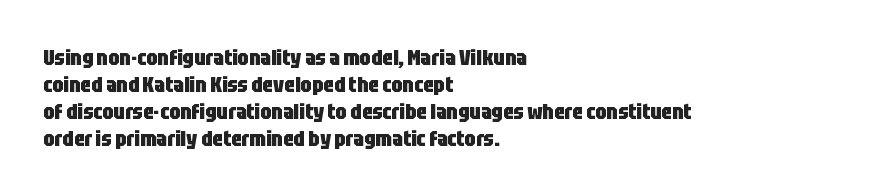
Q: Is the text bold? A: Yes.
Q: Is the text italic (slanted)? A: No, it is upright.
Q: Is the text underlined? A: No.
Q: How is the paragraph aligned? A: Left-aligned.
Q: Is the spacing between letters normal or unusually wide? A: Normal.
